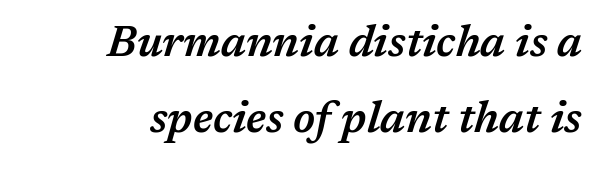
Q: Is the text bold? A: Semi-bold.
Q: Is the text italic (slanted)? A: Yes, it leans right by about 17 degrees.
Q: Is the text underlined? A: No.
Q: Is the spacing between letters normal or unusually wide? A: Normal.
Q: Width (condensed, normal, or wide)? A: Normal.
Q: Stroke contrast? A: Medium.
Q: x-height? A: Medium.
Q: Monospaced? A: No.
